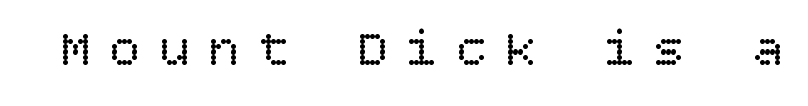
{"italic": "no", "bold": "no", "weight": "regular", "width": "normal", "stroke_contrast": "low", "x_height": "large", "underline": "no", "letter_spacing": "wide", "letter_spacing_em": 0.37, "glyph_px": 51}
